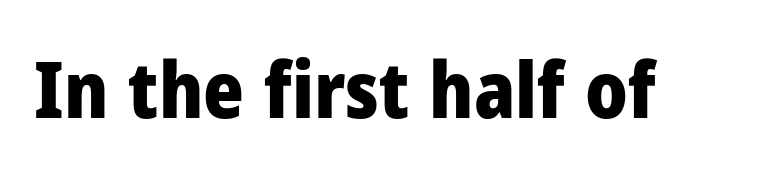
A sans-serif font was chosen for this passage. This rendering leaves character spacing at its baseline value. The lettering stays uniformly vertical, giving the passage a roman look. Is this a fixed-width face? No — the glyphs have proportional, varying widths. Check under the words: just untouched page. Summary of weight: heavy, a full bold.
